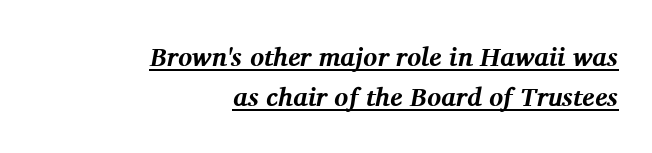
Regarding leading, the lines here are spaced in the standard way. The glyphs are accompanied by a horizontal stroke just below them. All the whitespace from short lines collects on the left. The axis of the letterforms is tilted away from vertical. The font is running at its bold setting. Does extra space separate the letters? No, they use regular spacing.
